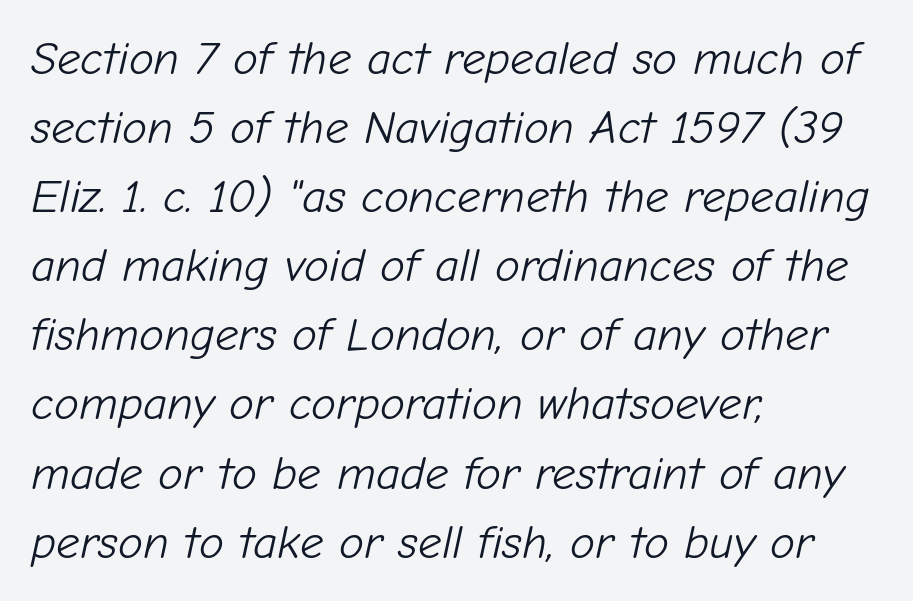
Do the characters align in a grid? No, the font is proportional. The strip under each line holds only bare page. A typesetter would call this zero additional tracking. The face used here has a pronounced slope to its letters. Horizontally, the lines are justified to the leading edge only. Is there much room between lines? A standard amount, neither cramped nor airy.
